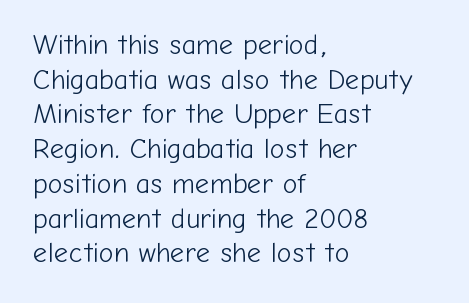
{"serif": "no", "italic": "no", "bold": "no", "weight": "light", "width": "normal", "stroke_contrast": "low", "x_height": "medium", "monospaced": "no", "underline": "no", "align": "left", "line_spacing_ratio": 1.24, "letter_spacing": "normal", "letter_spacing_em": 0.0, "glyph_px": 28}
